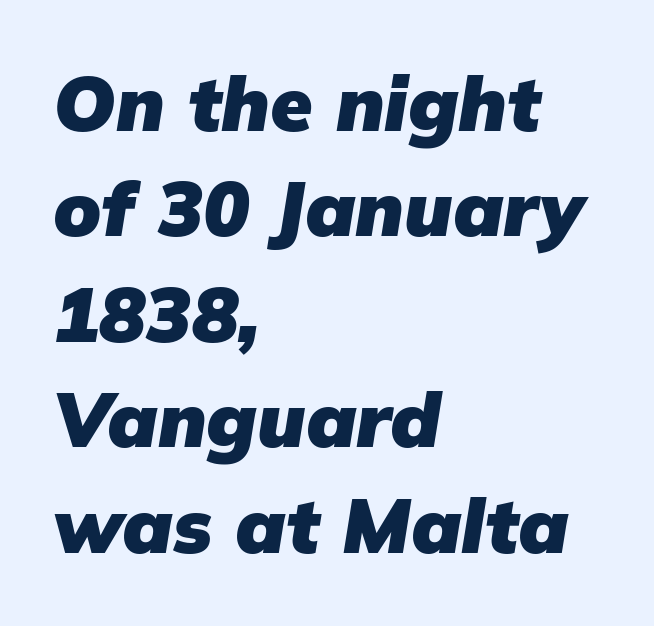
Do the characters align in a grid? No, the font is proportional. The typesetter chose a ragged-right arrangement here. Any mark beneath the type? The region is blank. The letters are bold, with thick, heavy strokes.
